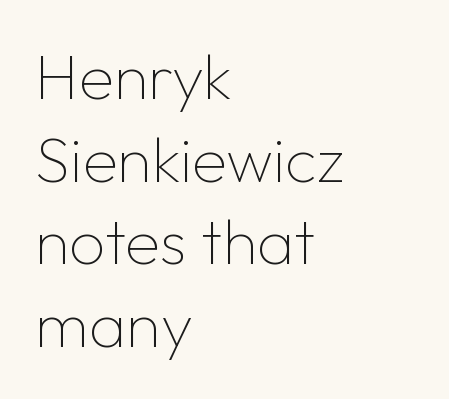
The image shows 64 px thin sans-serif type, upright; set left-aligned, normal line spacing (1.29x), normal letter spacing, not underlined; low stroke contrast and a medium x-height.
